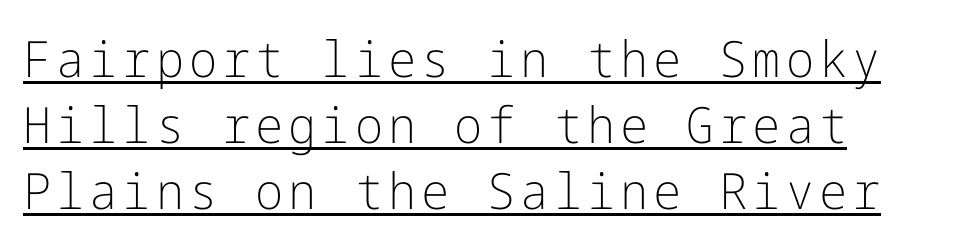
The image shows 50 px light sans-serif type, upright; set left-aligned, normal line spacing (1.32x), underlined; low stroke contrast and a medium x-height.
